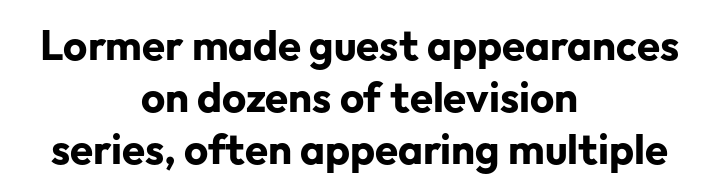
Q: Is the text bold? A: Yes.
Q: Is the text italic (slanted)? A: No, it is upright.
Q: Is the typeface a serif or a sans-serif typeface? A: Sans-serif.
Q: Is the text underlined? A: No.
Q: How is the paragraph aligned? A: Centered.
Q: Is the spacing between letters normal or unusually wide? A: Normal.
Q: Width (condensed, normal, or wide)? A: Normal.
Q: Stroke contrast? A: Low.
Q: x-height? A: Medium.
Q: Monospaced? A: No.
